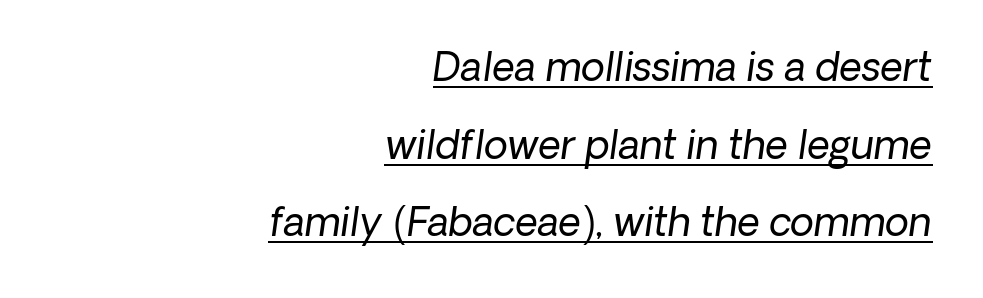
Q: Is the text bold? A: No.
Q: Is the typeface a serif or a sans-serif typeface? A: Sans-serif.
Q: Is the text underlined? A: Yes.
Q: How is the paragraph aligned? A: Right-aligned.
Q: Is the spacing between letters normal or unusually wide? A: Normal.
Q: Is the spacing between lines tight, normal or loose? A: Loose.
Q: Width (condensed, normal, or wide)? A: Normal.
Q: Stroke contrast? A: Low.
Q: x-height? A: Medium.
Q: Monospaced? A: No.
